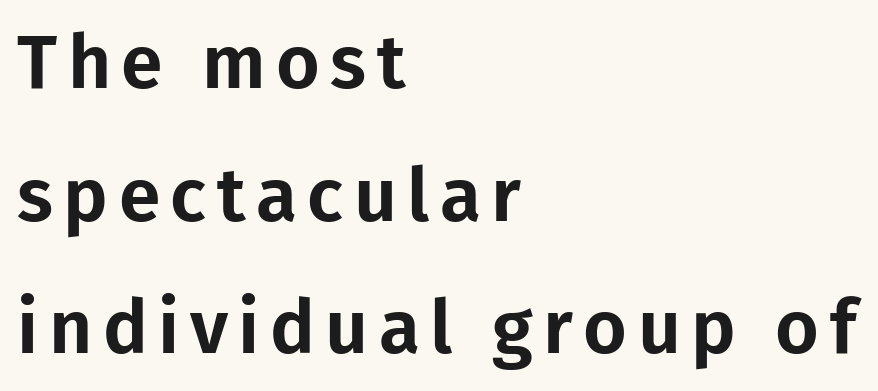
{"serif": "no", "italic": "no", "width": "normal", "stroke_contrast": "low", "x_height": "medium", "monospaced": "no", "underline": "no", "align": "left", "line_spacing_ratio": 1.77, "glyph_px": 75}
